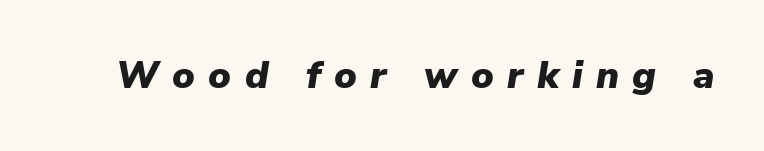
Q: Is the text bold? A: Yes.
Q: Is the text italic (slanted)? A: Yes, it leans right by about 9 degrees.
Q: Is the text underlined? A: No.
Q: Is the spacing between letters normal or unusually wide? A: Unusually wide.
Q: Width (condensed, normal, or wide)? A: Normal.
Q: Stroke contrast? A: Low.
Q: x-height? A: Medium.
Q: Monospaced? A: No.
